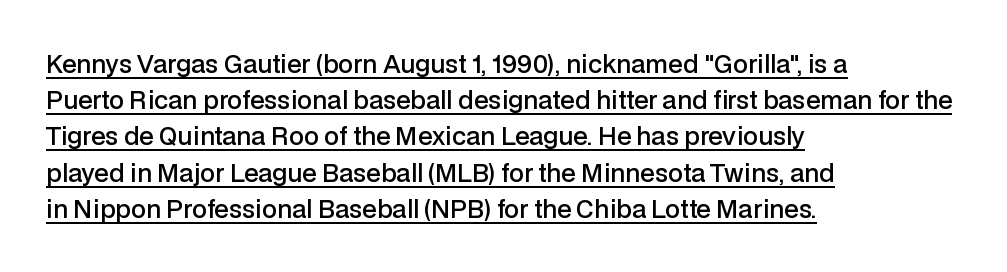
Leading: standard. Characters remain perfectly vertical along every line. Letter spacing: default. The rendering uses the underline text-decoration. Does the copy run flush right? No — it runs flush left.
